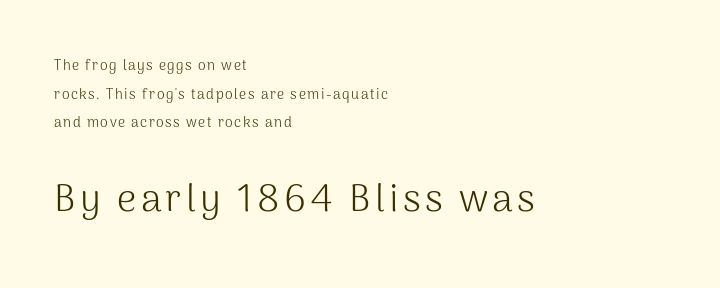
{"serif": "no", "italic": "no", "bold": "no", "weight": "light", "width": "normal", "stroke_contrast": "medium", "x_height": "medium", "monospaced": "no", "underline": "no", "align": "left", "line_spacing": "loose", "line_spacing_ratio": 2.05, "larger_block": "second", "size_ratio": 2.71, "glyph_px": 38}
